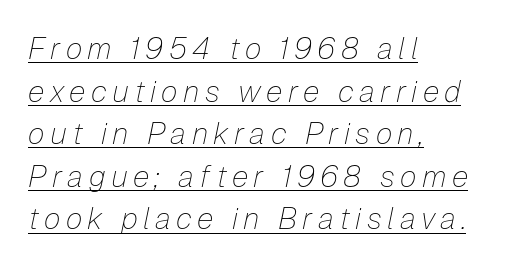
Ink coverage per letter is moderate at most. Slanted lettering throughout. Caption: multi-line text, flush left, ragged right. Regular leading.
